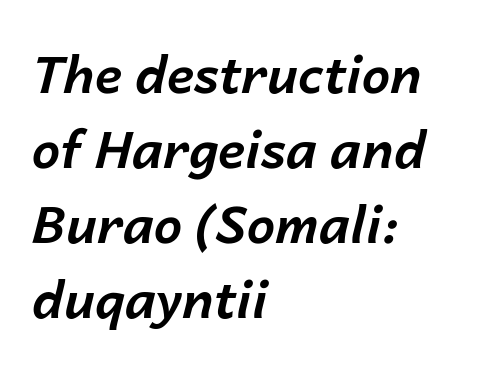
This rendering features lettering with no underline. Letter spacing: default. The font is running at its bold setting. Short and long lines alike share a common starting point at left. This block has exactly the height ordinary leading produces.
